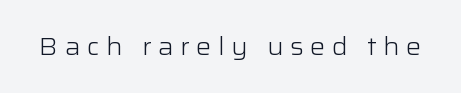
{"italic": "no", "bold": "no", "underline": "no", "letter_spacing": "wide", "letter_spacing_em": 0.27, "glyph_px": 24}
